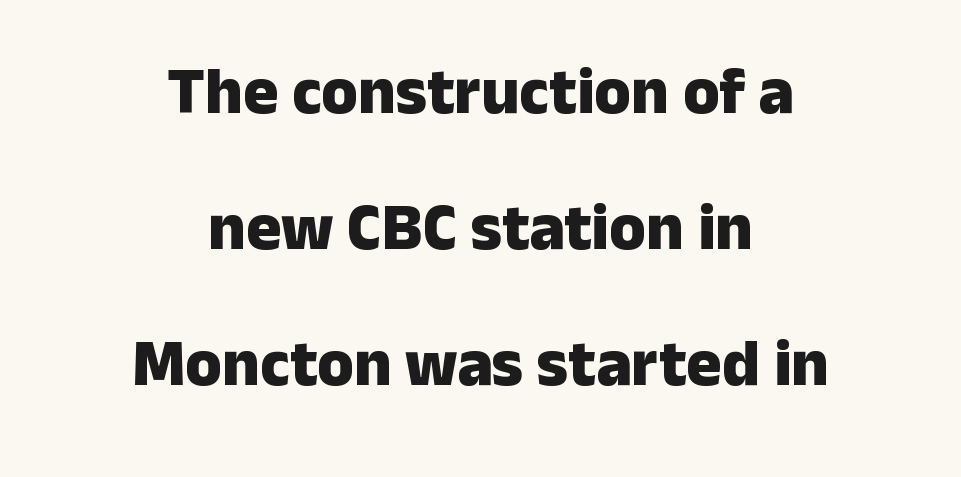
Q: Is the text bold? A: Yes.
Q: Is the text italic (slanted)? A: No, it is upright.
Q: Is the typeface a serif or a sans-serif typeface? A: Sans-serif.
Q: Is the text underlined? A: No.
Q: How is the paragraph aligned? A: Centered.
Q: Is the spacing between letters normal or unusually wide? A: Normal.
Q: Is the spacing between lines tight, normal or loose? A: Loose.
Q: Width (condensed, normal, or wide)? A: Normal.
Q: Stroke contrast? A: Low.
Q: x-height? A: Medium.
Q: Monospaced? A: No.
